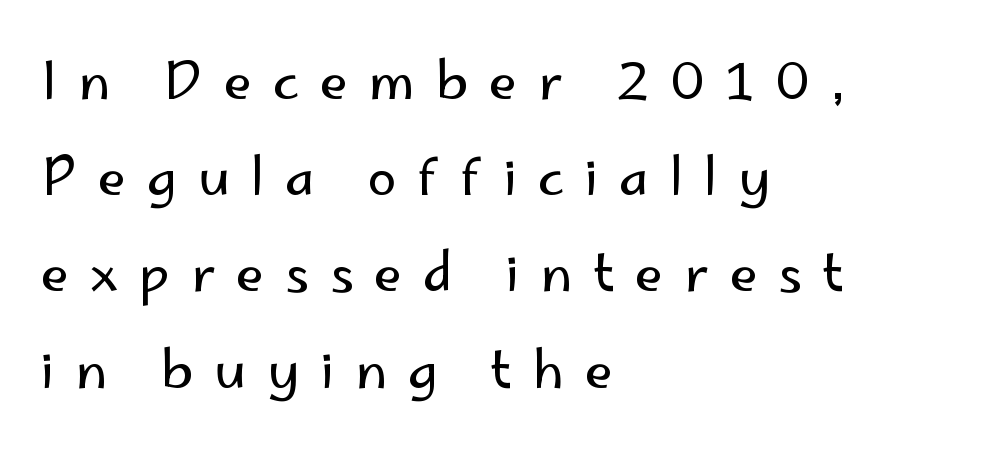
{"serif": "no", "italic": "no", "bold": "no", "weight": "regular", "width": "normal", "stroke_contrast": "low", "x_height": "small", "monospaced": "no", "underline": "no", "align": "left", "line_spacing_ratio": 1.85, "letter_spacing": "wide", "letter_spacing_em": 0.4, "glyph_px": 52}
